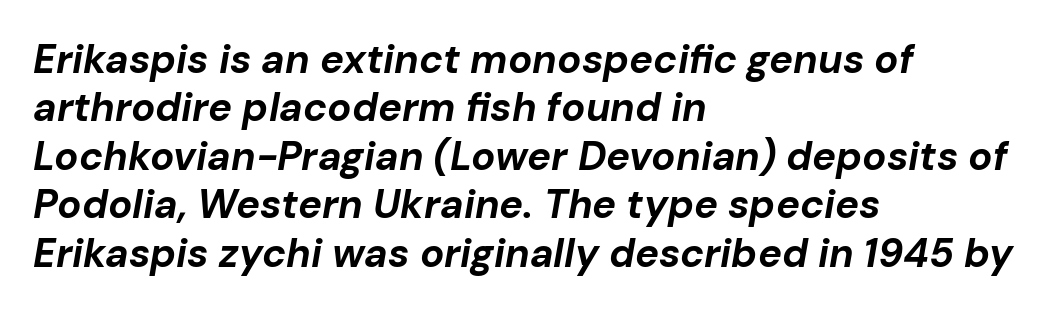
Q: Is the text bold? A: Yes.
Q: Is the text italic (slanted)? A: Yes, it leans right by about 10 degrees.
Q: Is the text underlined? A: No.
Q: How is the paragraph aligned? A: Left-aligned.
Q: Is the spacing between letters normal or unusually wide? A: Normal.
Q: Width (condensed, normal, or wide)? A: Normal.
Q: Stroke contrast? A: Low.
Q: x-height? A: Medium.
Q: Monospaced? A: No.
